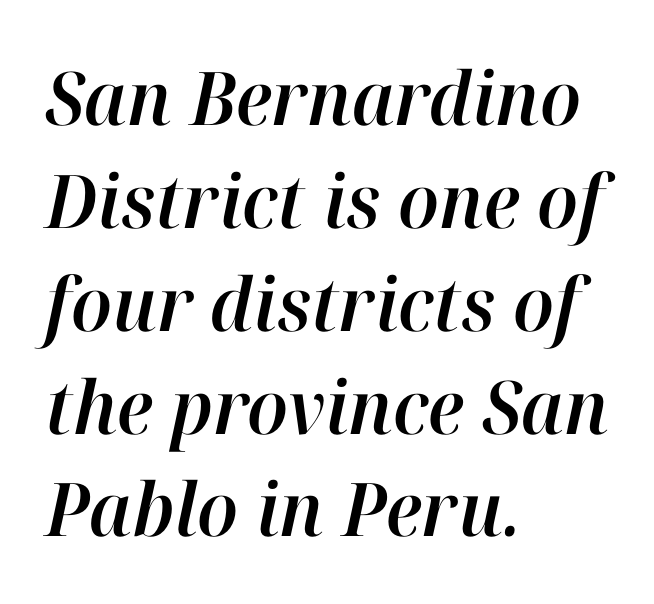
The image shows 74 px text type, italic (leaning right); set left-aligned, normal line spacing (1.39x), normal letter spacing, not underlined; high stroke contrast and a medium x-height.
